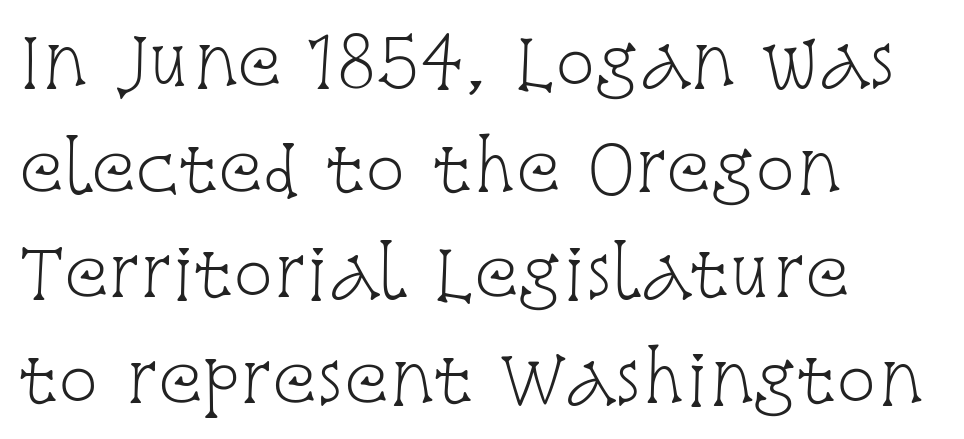
{"serif": "yes", "italic": "no", "bold": "no", "weight": "light", "width": "condensed", "stroke_contrast": "low", "x_height": "large", "monospaced": "no", "underline": "no", "align": "left", "line_spacing": "normal", "line_spacing_ratio": 1.6, "letter_spacing": "normal", "letter_spacing_em": 0.0, "glyph_px": 66}
